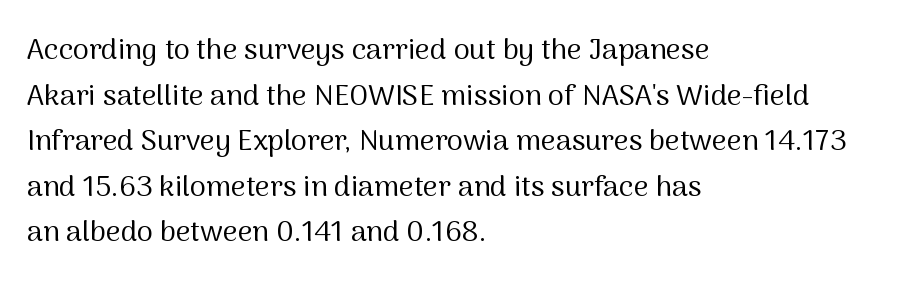
{"serif": "no", "italic": "no", "bold": "no", "weight": "regular", "width": "normal", "stroke_contrast": "medium", "x_height": "medium", "monospaced": "no", "underline": "no", "align": "left", "line_spacing": "normal", "line_spacing_ratio": 1.57, "letter_spacing": "normal", "letter_spacing_em": 0.0, "glyph_px": 29}
